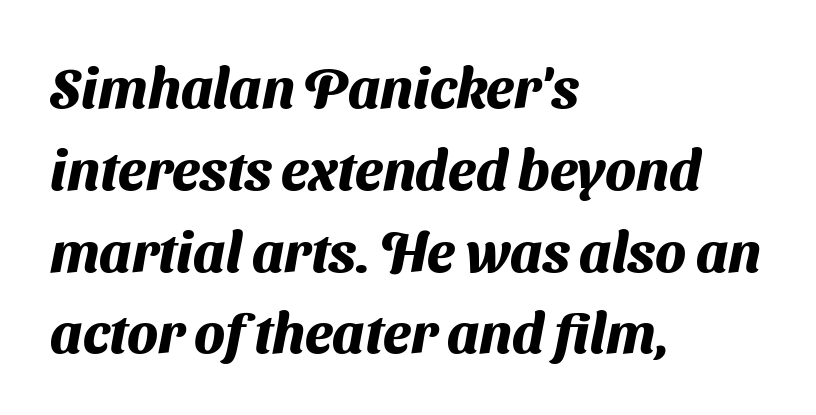
Q: Is the text bold? A: Yes.
Q: Is the typeface a serif or a sans-serif typeface? A: Sans-serif.
Q: Is the text underlined? A: No.
Q: How is the paragraph aligned? A: Left-aligned.
Q: Is the spacing between letters normal or unusually wide? A: Normal.
Q: Is the spacing between lines tight, normal or loose? A: Normal.
Q: Width (condensed, normal, or wide)? A: Normal.
Q: Stroke contrast? A: Medium.
Q: x-height? A: Medium.
Q: Monospaced? A: No.
